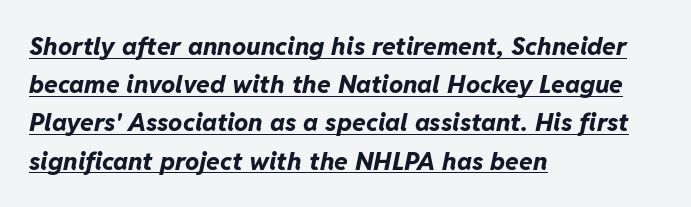
{"italic": "yes", "lean": "right", "slant_degrees": 11, "bold": "yes", "underline": "yes", "align": "left", "line_spacing": "normal", "line_spacing_ratio": 1.53, "letter_spacing": "normal", "letter_spacing_em": 0.0, "glyph_px": 25}
